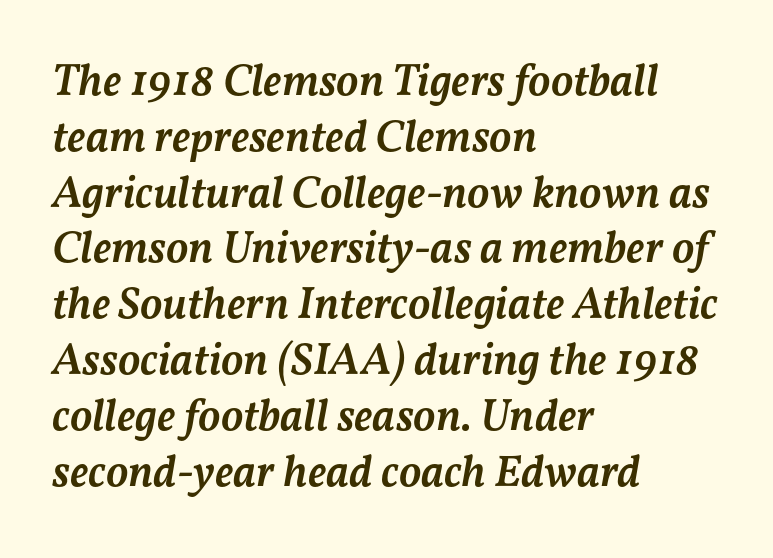
{"italic": "yes", "lean": "right", "slant_degrees": 11, "bold": "semi", "weight": "semibold", "width": "normal", "stroke_contrast": "medium", "x_height": "medium", "monospaced": "no", "underline": "no", "align": "left", "line_spacing_ratio": 1.24, "letter_spacing": "normal", "letter_spacing_em": 0.0, "glyph_px": 45}
